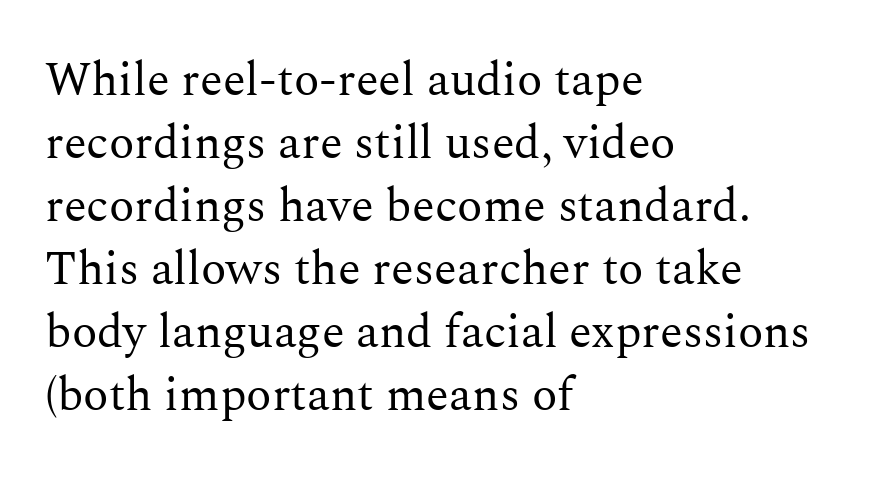
{"serif": "yes", "italic": "no", "bold": "no", "weight": "regular", "width": "normal", "stroke_contrast": "medium", "x_height": "medium", "monospaced": "no", "underline": "no", "align": "left", "line_spacing": "normal", "line_spacing_ratio": 1.34, "letter_spacing": "normal", "letter_spacing_em": 0.0, "glyph_px": 47}
